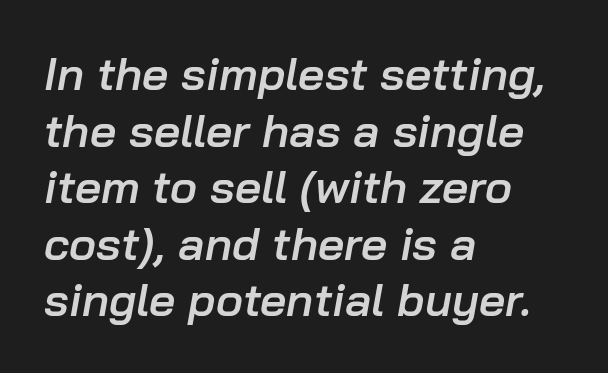
The image shows 46 px semibold type, italic (leaning right); set left-aligned, line spacing 1.23x, normal letter spacing, not underlined; low stroke contrast and a medium x-height.
